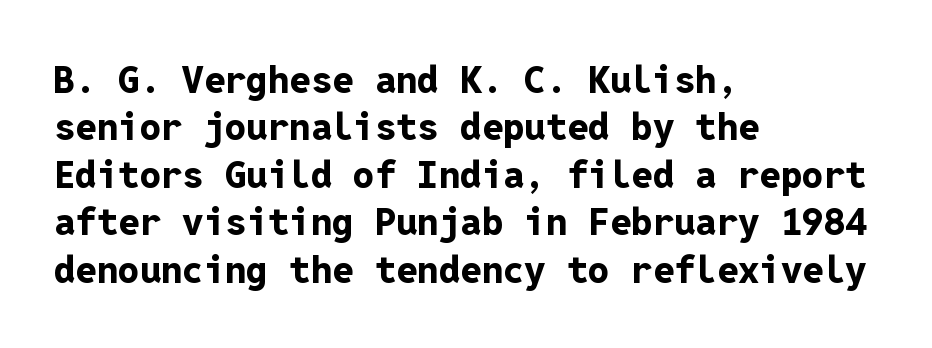
{"serif": "no", "italic": "no", "bold": "yes", "weight": "bold", "width": "normal", "stroke_contrast": "low", "x_height": "medium", "monospaced": "yes", "underline": "no", "align": "left", "line_spacing": "normal", "line_spacing_ratio": 1.25, "letter_spacing": "normal", "letter_spacing_em": 0.0, "glyph_px": 38}
